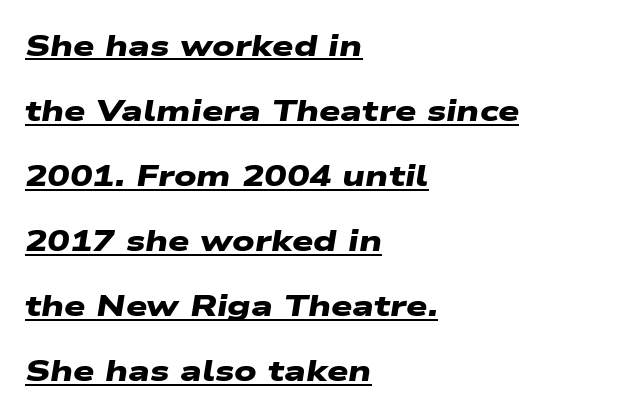
Q: Is the text bold? A: Yes.
Q: Is the typeface a serif or a sans-serif typeface? A: Sans-serif.
Q: Is the text underlined? A: Yes.
Q: How is the paragraph aligned? A: Left-aligned.
Q: Is the spacing between letters normal or unusually wide? A: Normal.
Q: Is the spacing between lines tight, normal or loose? A: Loose.
Q: Width (condensed, normal, or wide)? A: Wide.
Q: Stroke contrast? A: Low.
Q: x-height? A: Medium.
Q: Monospaced? A: No.
